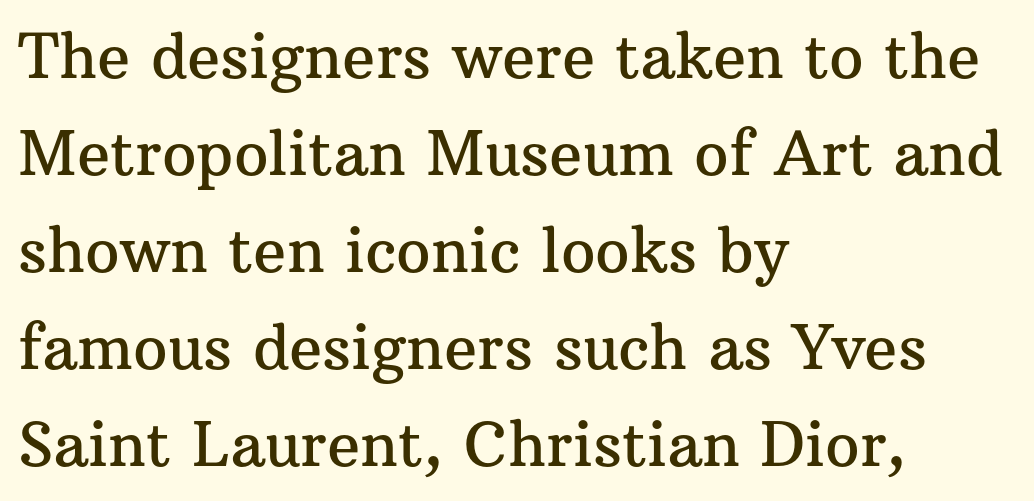
Q: Is the text italic (slanted)? A: No, it is upright.
Q: Is the typeface a serif or a sans-serif typeface? A: Serif.
Q: Is the text underlined? A: No.
Q: How is the paragraph aligned? A: Left-aligned.
Q: Is the spacing between letters normal or unusually wide? A: Normal.
Q: Is the spacing between lines tight, normal or loose? A: Normal.
Q: Width (condensed, normal, or wide)? A: Normal.
Q: Stroke contrast? A: Medium.
Q: x-height? A: Medium.
Q: Monospaced? A: No.
